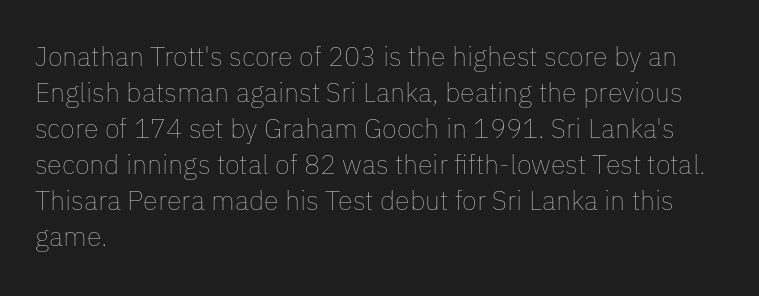
A clean baseline with only descenders dipping below it. The letters stand upright; this is a roman face. The letterforms sit shoulder to shoulder at normal distance. The compositor pushed each line to the left boundary.
